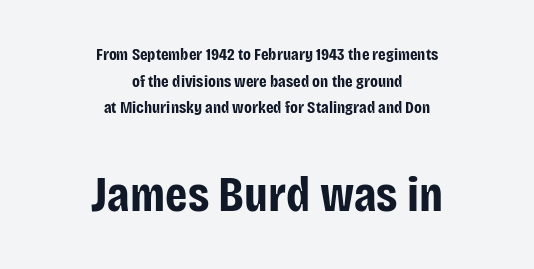
Q: Is the text bold? A: Yes.
Q: Is the text italic (slanted)? A: No, it is upright.
Q: Is the typeface a serif or a sans-serif typeface? A: Sans-serif.
Q: Is the text underlined? A: No.
Q: How is the paragraph aligned? A: Centered.
Q: Is the spacing between letters normal or unusually wide? A: Normal.
Q: Is the spacing between lines tight, normal or loose? A: Normal.
Q: Which block of text is set in a larger size, the first (top) or the second (bottom)? A: The second (bottom) one.
Q: Width (condensed, normal, or wide)? A: Condensed.
Q: Stroke contrast? A: Low.
Q: x-height? A: Large.
Q: Monospaced? A: No.
